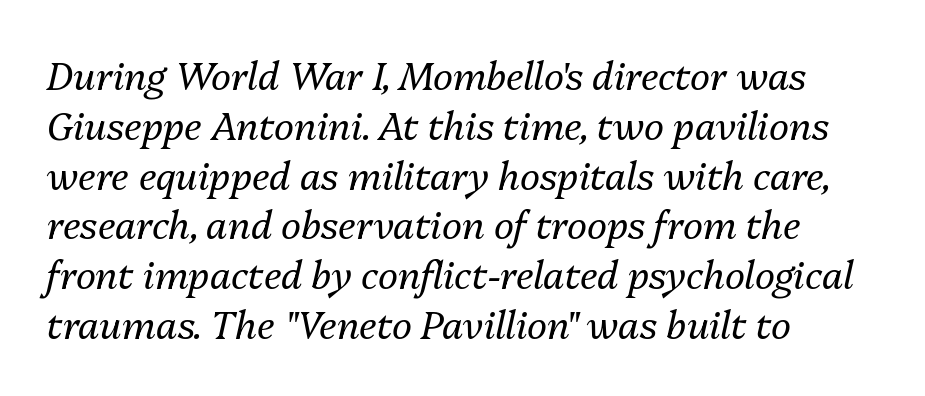
{"italic": "yes", "lean": "right", "slant_degrees": 13, "bold": "no", "weight": "regular", "width": "normal", "stroke_contrast": "medium", "x_height": "medium", "monospaced": "no", "underline": "no", "align": "left", "line_spacing": "normal", "line_spacing_ratio": 1.31, "letter_spacing": "normal", "letter_spacing_em": 0.0, "glyph_px": 38}
